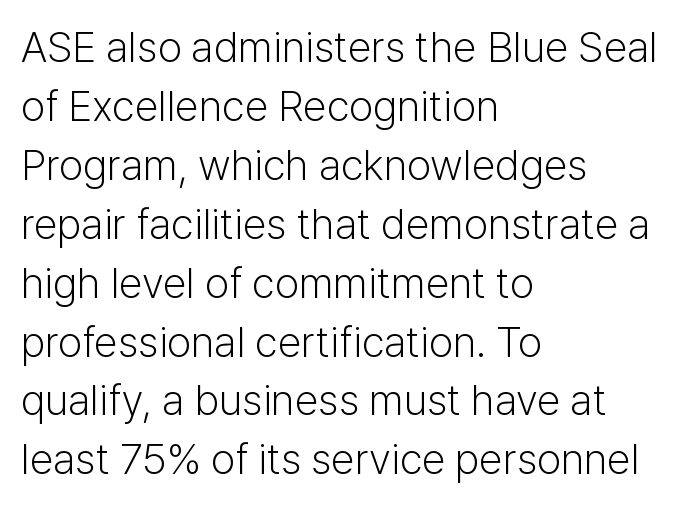
Q: Is the text bold? A: No.
Q: Is the text italic (slanted)? A: No, it is upright.
Q: Is the typeface a serif or a sans-serif typeface? A: Sans-serif.
Q: Is the text underlined? A: No.
Q: How is the paragraph aligned? A: Left-aligned.
Q: Is the spacing between letters normal or unusually wide? A: Normal.
Q: Is the spacing between lines tight, normal or loose? A: Normal.
Q: Width (condensed, normal, or wide)? A: Normal.
Q: Stroke contrast? A: Low.
Q: x-height? A: Medium.
Q: Monospaced? A: No.
